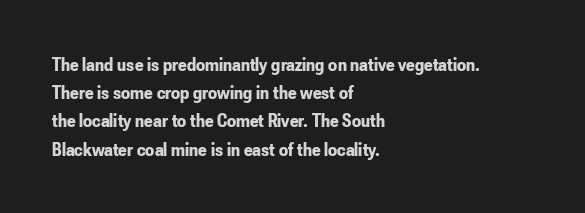
Upright lettering throughout. Each line starts at the same left margin while the right side varies. The passage shown has conventional tracking throughout. The glyphs have the mass of a bold cut. Summary of vertical rhythm: regular, with standard interline spacing. Words float on clear page, feet unadorned.
